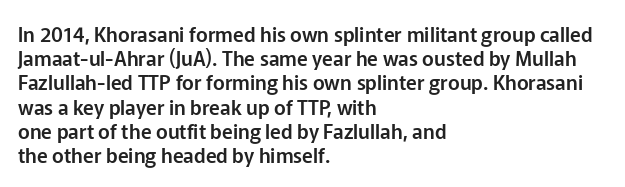
{"italic": "no", "underline": "no", "align": "left", "line_spacing_ratio": 1.21, "letter_spacing": "normal", "letter_spacing_em": 0.0, "glyph_px": 20}
